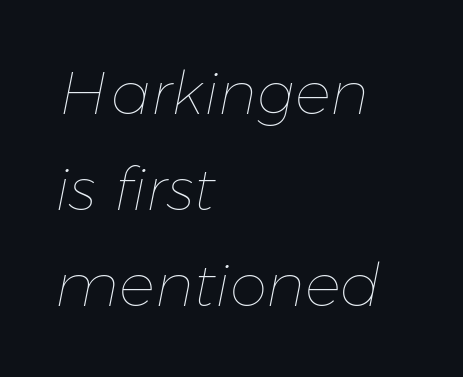
Q: Is the text bold? A: No.
Q: Is the text italic (slanted)? A: Yes, it leans right by about 11 degrees.
Q: Is the text underlined? A: No.
Q: How is the paragraph aligned? A: Left-aligned.
Q: Is the spacing between letters normal or unusually wide? A: Normal.
Q: Is the spacing between lines tight, normal or loose? A: Normal.
Q: Width (condensed, normal, or wide)? A: Normal.
Q: Stroke contrast? A: Low.
Q: x-height? A: Medium.
Q: Monospaced? A: No.
